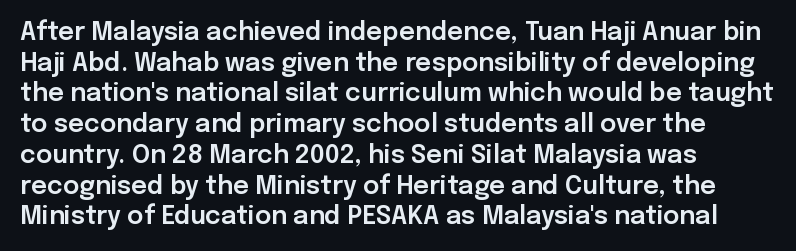
{"italic": "no", "underline": "no", "align": "left", "line_spacing_ratio": 1.23, "letter_spacing": "normal", "letter_spacing_em": 0.0, "glyph_px": 25}
